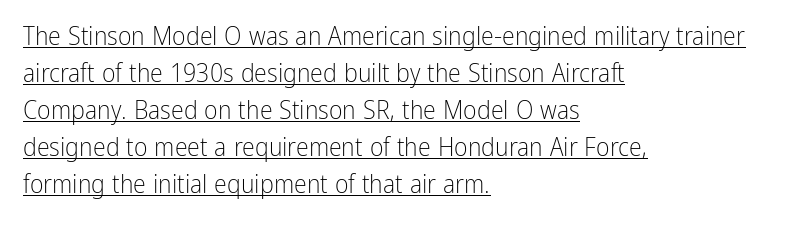
{"italic": "no", "bold": "no", "underline": "yes", "align": "left", "line_spacing": "normal", "line_spacing_ratio": 1.42, "letter_spacing": "normal", "letter_spacing_em": 0.0, "glyph_px": 26}
